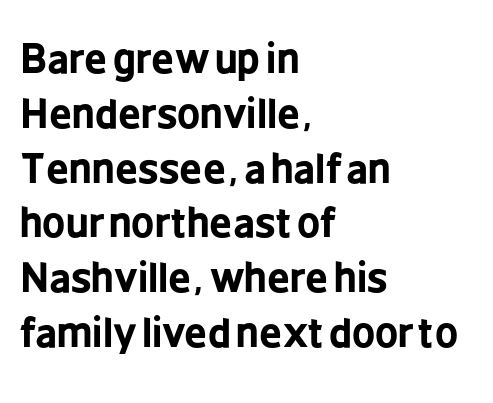
The image shows 40 px bold, condensed sans-serif type, upright; set left-aligned, normal line spacing (1.37x), normal letter spacing, not underlined; low stroke contrast and a medium x-height.
